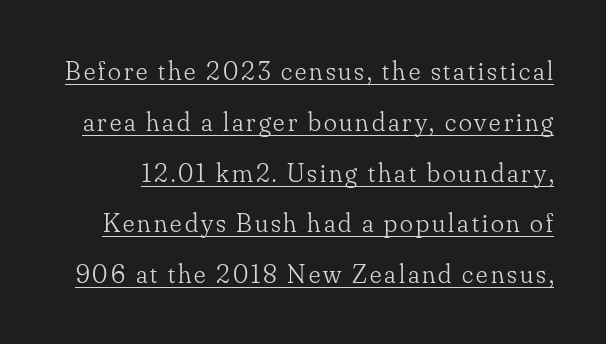
{"italic": "no", "bold": "no", "underline": "yes", "line_spacing_ratio": 1.88, "glyph_px": 27}
